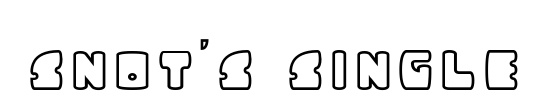
Standard letterfit; no display-style spreading of the glyphs. Proportional: the letters do not fall into vertical columns. This is the regular roman posture of the typeface. Clear beneath every line of the passage.
